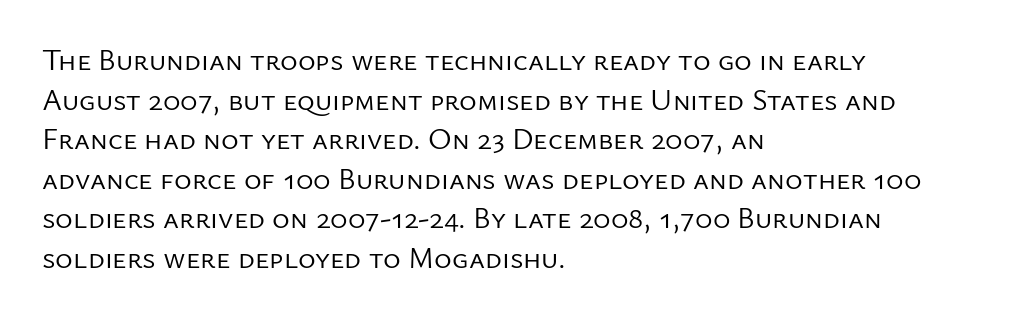
{"serif": "no", "italic": "no", "bold": "no", "weight": "regular", "width": "normal", "stroke_contrast": "low", "x_height": "medium", "monospaced": "no", "underline": "no", "align": "left", "line_spacing": "normal", "line_spacing_ratio": 1.32, "letter_spacing": "normal", "letter_spacing_em": 0.0, "glyph_px": 30}
